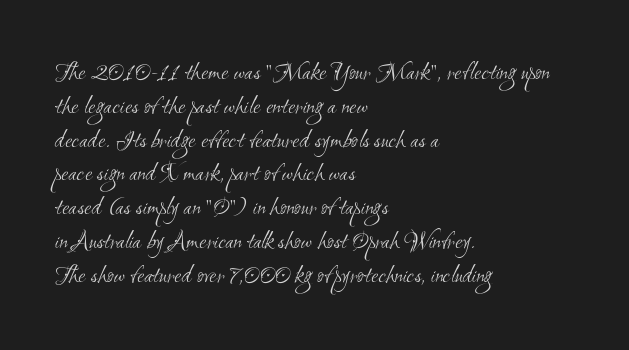
{"bold": "no", "underline": "no", "align": "left", "line_spacing": "normal", "line_spacing_ratio": 1.3, "letter_spacing": "normal", "letter_spacing_em": 0.0, "glyph_px": 26}
